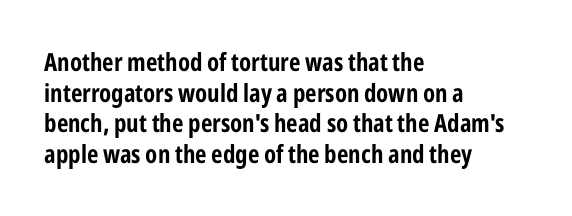
The image shows 25 px text type, upright; set left-aligned, line spacing 1.23x, normal letter spacing, not underlined.
